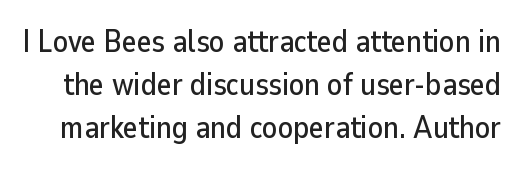
Q: Is the text italic (slanted)? A: No, it is upright.
Q: Is the typeface a serif or a sans-serif typeface? A: Sans-serif.
Q: Is the text underlined? A: No.
Q: Is the spacing between letters normal or unusually wide? A: Normal.
Q: Is the spacing between lines tight, normal or loose? A: Normal.
Q: Width (condensed, normal, or wide)? A: Normal.
Q: Stroke contrast? A: Low.
Q: x-height? A: Medium.
Q: Monospaced? A: No.
